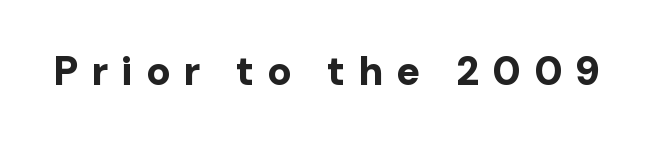
Q: Is the text bold? A: Yes.
Q: Is the text italic (slanted)? A: No, it is upright.
Q: Is the typeface a serif or a sans-serif typeface? A: Sans-serif.
Q: Is the text underlined? A: No.
Q: Is the spacing between letters normal or unusually wide? A: Unusually wide.
Q: Width (condensed, normal, or wide)? A: Normal.
Q: Stroke contrast? A: Low.
Q: x-height? A: Medium.
Q: Monospaced? A: No.
